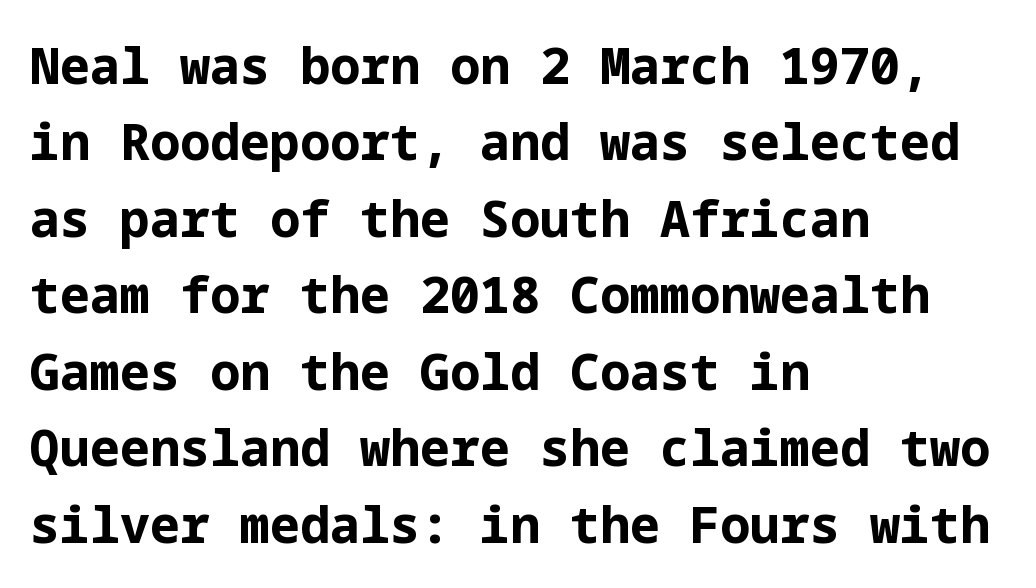
Baseline-to-baseline distance is the conventional proportion of letter height. Clear beneath every line of the passage. The lettering holds an erect, upright posture throughout. Nothing unusual about the tracking: characters are spaced as the font intends.
